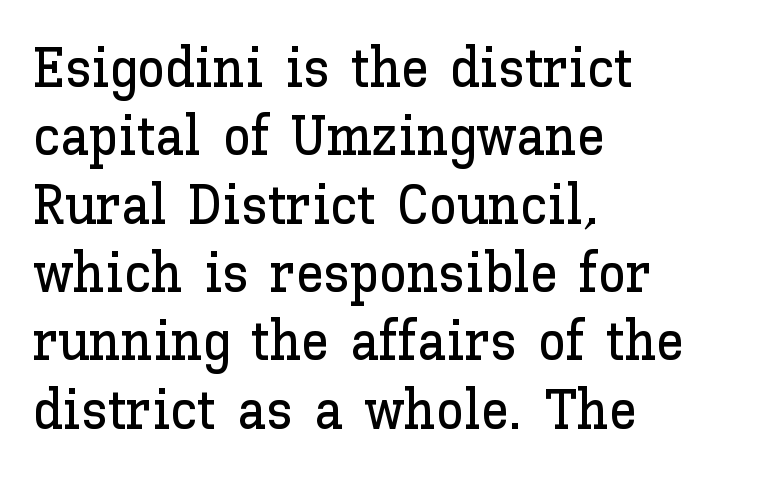
Here the designer chose a conventional face with non-uniform glyph widths. Each line starts at the same left margin while the right side varies. Does extra space separate the letters? No, they use regular spacing. The typography opts for an upright posture over an oblique one. The strip under each line holds only bare page.
